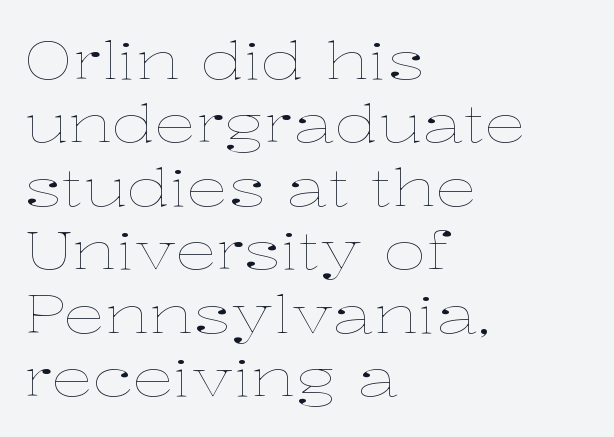
Q: Is the text bold? A: No.
Q: Is the text italic (slanted)? A: No, it is upright.
Q: Is the text underlined? A: No.
Q: How is the paragraph aligned? A: Left-aligned.
Q: Is the spacing between letters normal or unusually wide? A: Normal.
Q: Width (condensed, normal, or wide)? A: Wide.
Q: Stroke contrast? A: Low.
Q: x-height? A: Medium.
Q: Monospaced? A: No.
